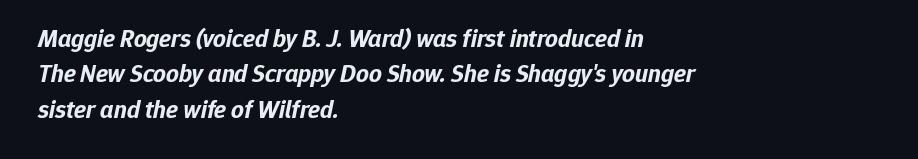
{"italic": "yes", "lean": "right", "slant_degrees": 12, "bold": "yes", "underline": "no", "align": "left", "line_spacing": "normal", "line_spacing_ratio": 1.42, "letter_spacing": "normal", "letter_spacing_em": 0.0, "glyph_px": 25}
